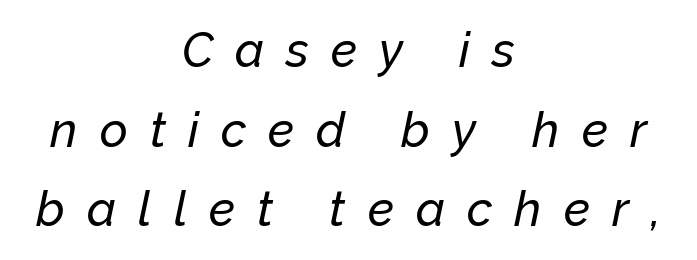
{"italic": "yes", "lean": "right", "slant_degrees": 12, "width": "normal", "stroke_contrast": "low", "x_height": "medium", "monospaced": "no", "underline": "no", "align": "center", "line_spacing": "normal", "line_spacing_ratio": 1.66, "letter_spacing": "wide", "letter_spacing_em": 0.46, "glyph_px": 48}
